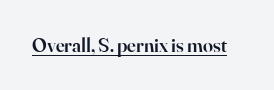
Vertical strokes here are truly vertical. Firm but not heavy-handed strokes: this text is semibold. A typographer would call this underscored text. Students, note that the glyphs here touch the page at normal intervals.
